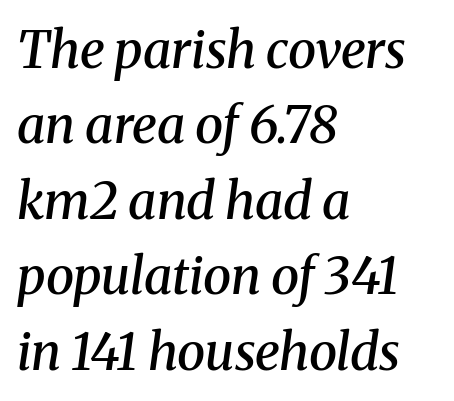
Q: Is the text bold? A: Semi-bold.
Q: Is the text italic (slanted)? A: Yes, it leans right by about 8 degrees.
Q: Is the typeface a serif or a sans-serif typeface? A: Serif.
Q: Is the text underlined? A: No.
Q: How is the paragraph aligned? A: Left-aligned.
Q: Is the spacing between letters normal or unusually wide? A: Normal.
Q: Is the spacing between lines tight, normal or loose? A: Normal.
Q: Width (condensed, normal, or wide)? A: Normal.
Q: Stroke contrast? A: Medium.
Q: x-height? A: Medium.
Q: Monospaced? A: No.
